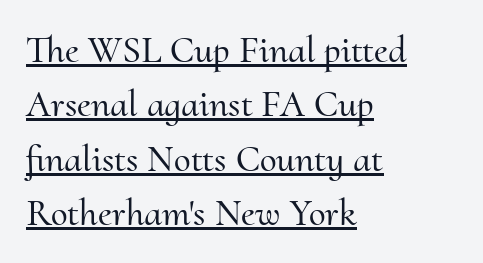
Q: Is the text italic (slanted)? A: No, it is upright.
Q: Is the typeface a serif or a sans-serif typeface? A: Serif.
Q: Is the text underlined? A: Yes.
Q: How is the paragraph aligned? A: Left-aligned.
Q: Is the spacing between letters normal or unusually wide? A: Normal.
Q: Is the spacing between lines tight, normal or loose? A: Normal.
Q: Width (condensed, normal, or wide)? A: Normal.
Q: Stroke contrast? A: Medium.
Q: x-height? A: Small.
Q: Monospaced? A: No.
